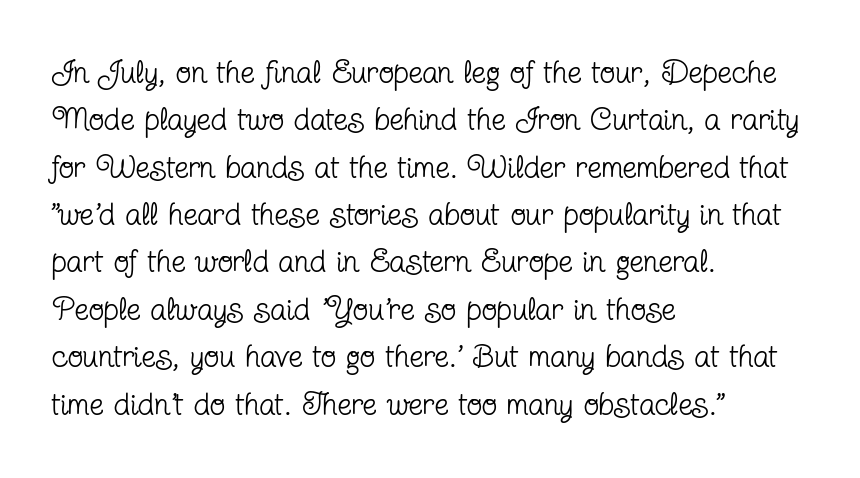
The image shows 32 px regular-weight, condensed serif type, upright; set left-aligned, normal line spacing (1.48x), normal letter spacing, not underlined; low stroke contrast and a medium x-height.
